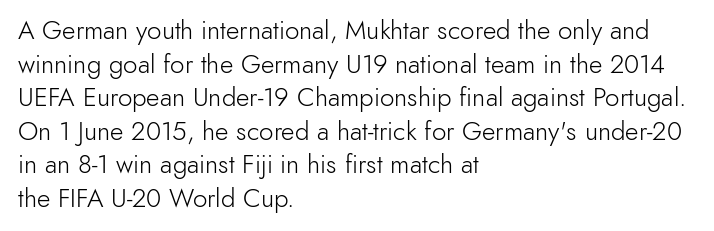
Q: Is the text bold? A: No.
Q: Is the text italic (slanted)? A: No, it is upright.
Q: Is the text underlined? A: No.
Q: How is the paragraph aligned? A: Left-aligned.
Q: Is the spacing between letters normal or unusually wide? A: Normal.
Q: Is the spacing between lines tight, normal or loose? A: Normal.
